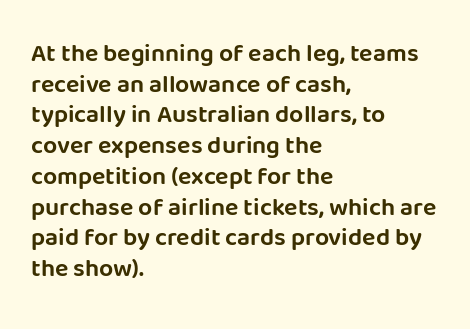
{"italic": "no", "underline": "no", "align": "left", "line_spacing_ratio": 1.23, "letter_spacing": "normal", "letter_spacing_em": 0.0, "glyph_px": 25}
